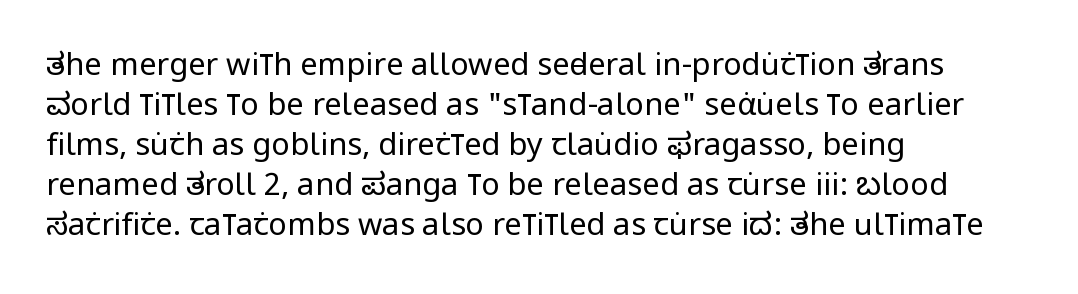
The image shows 31 px regular-weight, condensed sans-serif type, upright; set left-aligned, normal line spacing (1.29x), normal letter spacing, not underlined; low stroke contrast and a large x-height.
